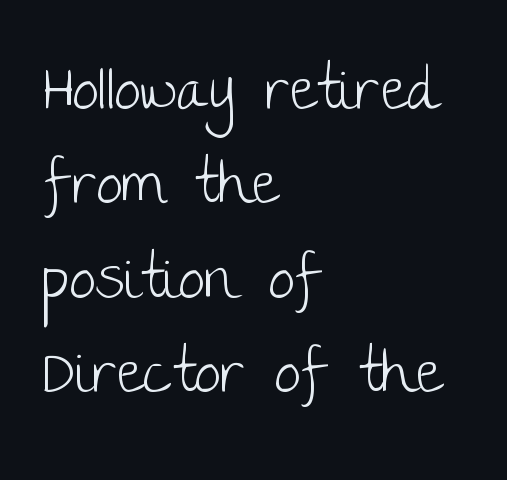
{"serif": "no", "italic": "no", "bold": "no", "weight": "light", "width": "normal", "stroke_contrast": "low", "x_height": "large", "monospaced": "no", "underline": "no", "align": "left", "line_spacing": "normal", "line_spacing_ratio": 1.6, "letter_spacing": "normal", "letter_spacing_em": 0.0, "glyph_px": 59}
